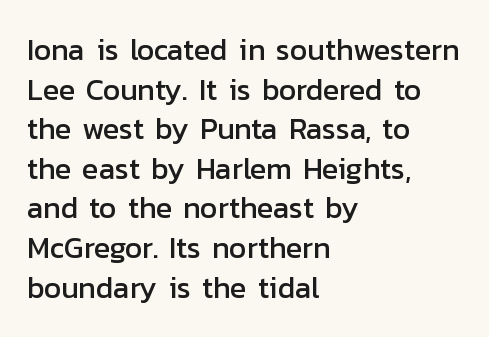
Q: Is the text italic (slanted)? A: No, it is upright.
Q: Is the typeface a serif or a sans-serif typeface? A: Sans-serif.
Q: Is the text underlined? A: No.
Q: How is the paragraph aligned? A: Left-aligned.
Q: Is the spacing between letters normal or unusually wide? A: Normal.
Q: Is the spacing between lines tight, normal or loose? A: Normal.
Q: Width (condensed, normal, or wide)? A: Normal.
Q: Stroke contrast? A: Low.
Q: x-height? A: Medium.
Q: Monospaced? A: No.
